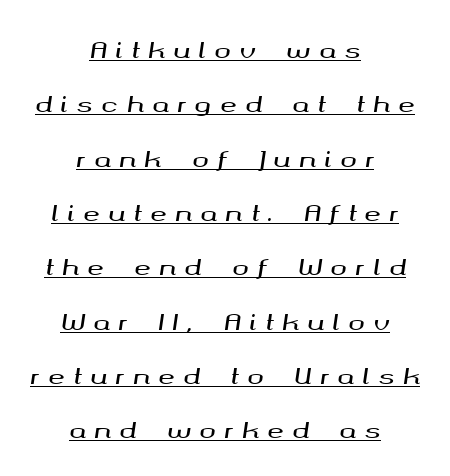
The image shows 22 px text type, italic (leaning right); set centered, loose line spacing (2.47x), unusually wide letter spacing (+0.39 em), underlined.
